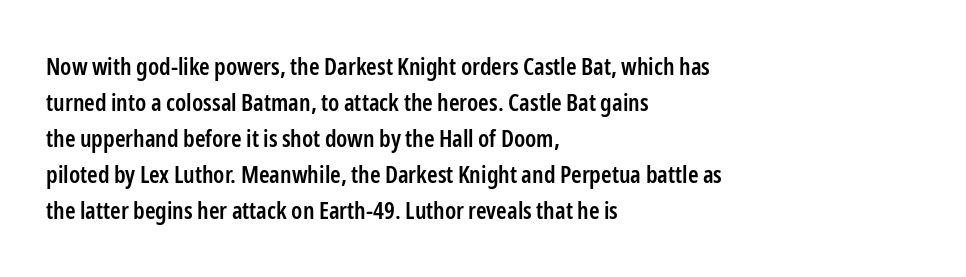
Q: Is the text bold? A: Semi-bold.
Q: Is the text italic (slanted)? A: No, it is upright.
Q: Is the text underlined? A: No.
Q: How is the paragraph aligned? A: Left-aligned.
Q: Is the spacing between letters normal or unusually wide? A: Normal.
Q: Is the spacing between lines tight, normal or loose? A: Normal.
